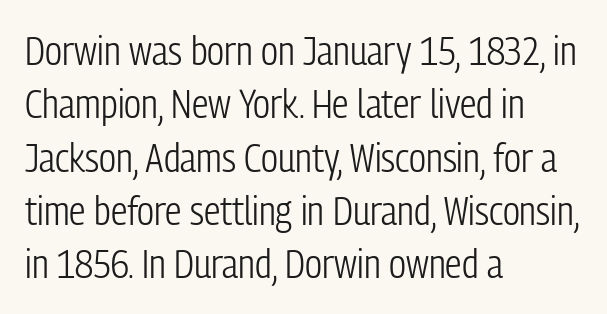
The image shows 41 px light, condensed sans-serif type, upright; set left-aligned, normal line spacing (1.3x), normal letter spacing, not underlined; low stroke contrast and a medium x-height.
